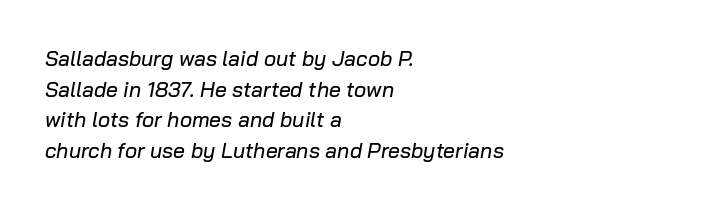
This sample is left-justified, so line endings fall wherever the words run out. The baseline area is clear. If you drew a line through each stem, it would be angled. Vertical spacing — default. The gaps between neighbouring characters are ordinary and unremarkable.
